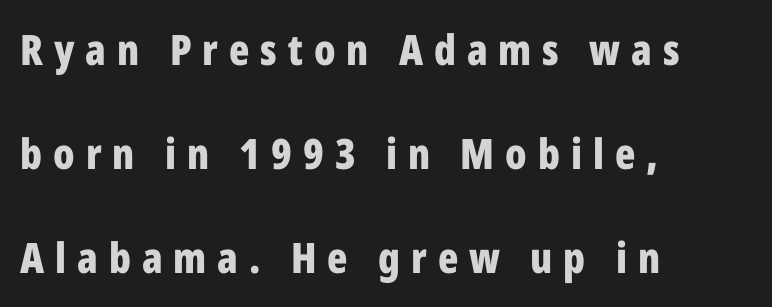
{"serif": "no", "italic": "no", "bold": "yes", "weight": "bold", "width": "condensed", "stroke_contrast": "low", "x_height": "medium", "monospaced": "no", "underline": "no", "align": "left", "line_spacing": "loose", "line_spacing_ratio": 2.48, "letter_spacing": "wide", "letter_spacing_em": 0.26, "glyph_px": 42}
